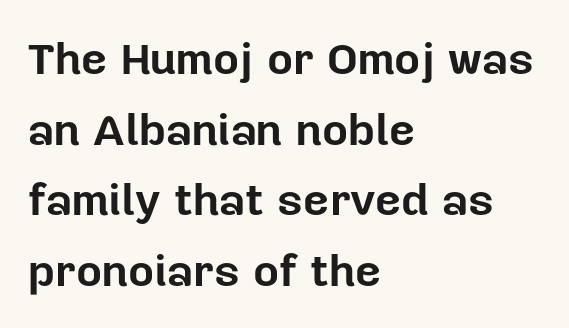
{"serif": "no", "italic": "no", "bold": "yes", "weight": "bold", "width": "normal", "stroke_contrast": "low", "x_height": "medium", "monospaced": "no", "underline": "no", "align": "left", "line_spacing": "normal", "line_spacing_ratio": 1.57, "letter_spacing": "normal", "letter_spacing_em": 0.0, "glyph_px": 45}
